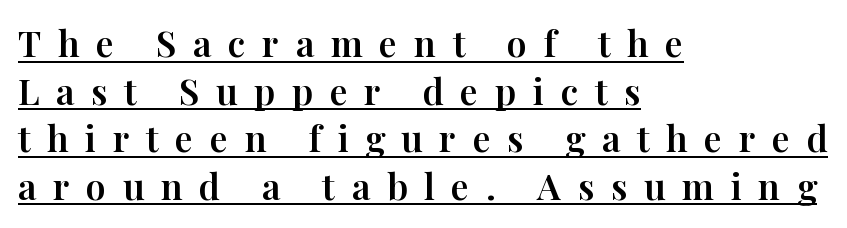
The leading is moderate, giving the passage an even texture. If you drew a ruler down the left edge, every line would touch it. It's the straight-up-and-down kind of type. Serif or sans? Serif — the stroke terminals have little feet. This sample has the flowing, uneven cadence of proportional lettering. Notice how a bar underscores the lettering throughout.
